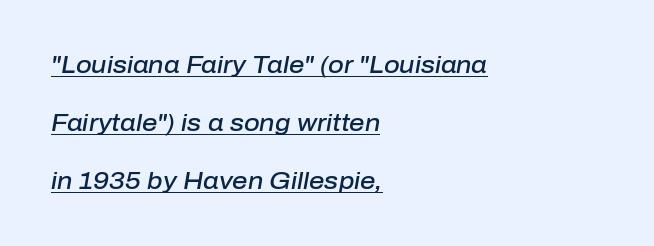
Q: Is the text bold? A: Semi-bold.
Q: Is the text italic (slanted)? A: Yes, it leans right by about 10 degrees.
Q: Is the text underlined? A: Yes.
Q: How is the paragraph aligned? A: Left-aligned.
Q: Is the spacing between letters normal or unusually wide? A: Normal.
Q: Is the spacing between lines tight, normal or loose? A: Loose.
